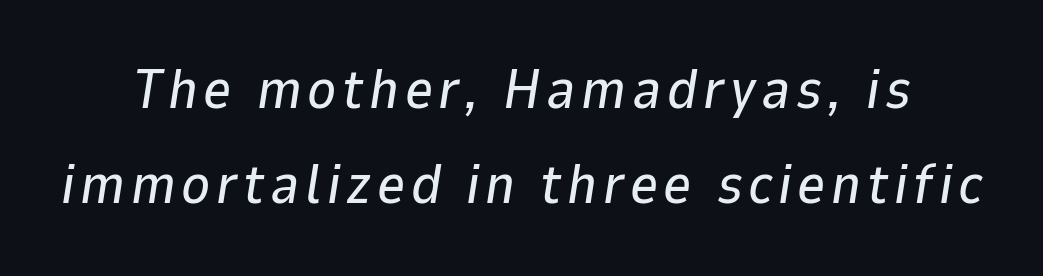
Q: Is the text italic (slanted)? A: Yes, it leans right by about 9 degrees.
Q: Is the text underlined? A: No.
Q: Width (condensed, normal, or wide)? A: Normal.
Q: Stroke contrast? A: Low.
Q: x-height? A: Medium.
Q: Monospaced? A: No.
